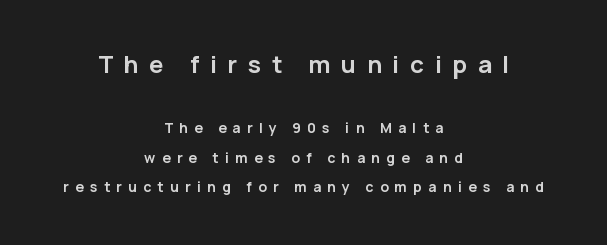
The image shows 24 px bold type, upright; set centered, loose line spacing (2.14x), unusually wide letter spacing (+0.45 em), not underlined; the first (top) block is 1.71x larger.
